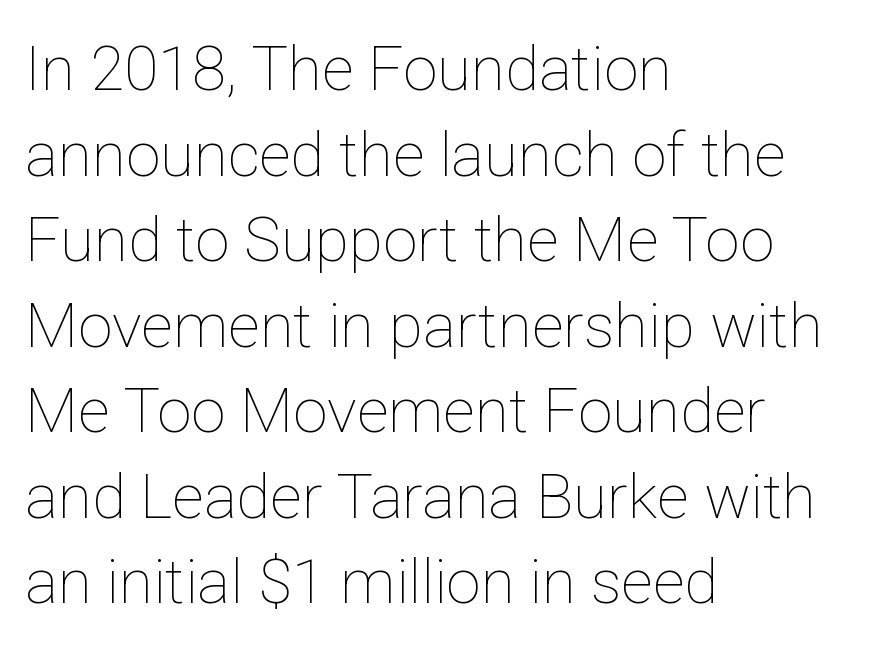
The image shows 62 px thin type, upright; set left-aligned, normal line spacing (1.38x), normal letter spacing, not underlined; low stroke contrast and a medium x-height.
